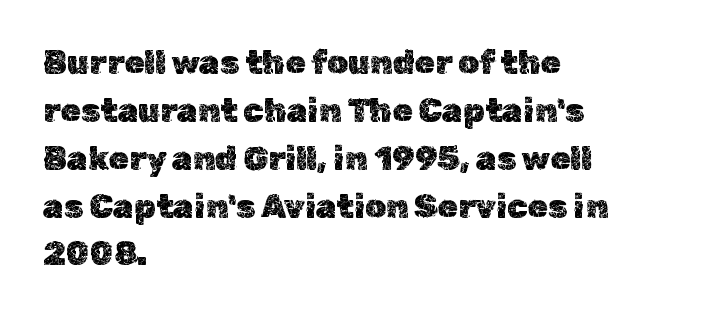
{"italic": "no", "width": "normal", "x_height": "medium", "monospaced": "no", "underline": "no", "align": "left", "line_spacing": "normal", "line_spacing_ratio": 1.45, "letter_spacing": "normal", "letter_spacing_em": 0.0, "glyph_px": 33}
